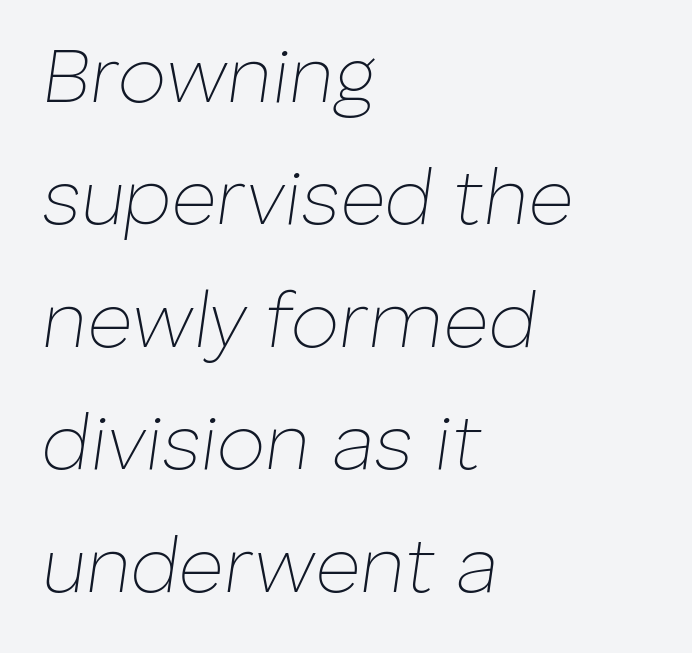
The image shows 78 px thin type, italic (leaning right); set left-aligned, normal line spacing (1.57x), normal letter spacing, not underlined; low stroke contrast and a medium x-height.
